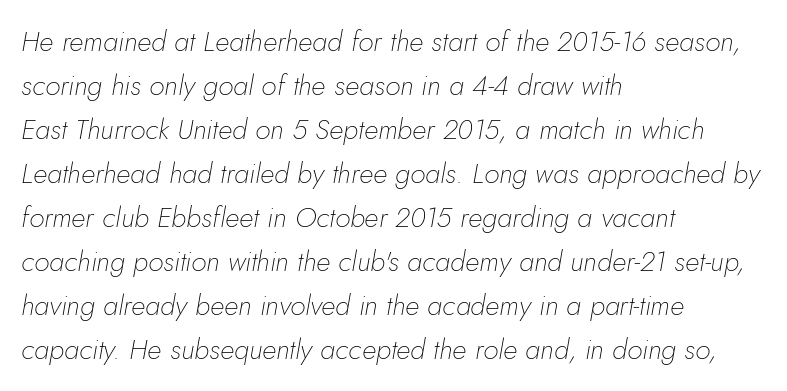
Q: Is the text bold? A: No.
Q: Is the text italic (slanted)? A: Yes, it leans right by about 5 degrees.
Q: Is the text underlined? A: No.
Q: How is the paragraph aligned? A: Left-aligned.
Q: Is the spacing between letters normal or unusually wide? A: Normal.
Q: Is the spacing between lines tight, normal or loose? A: Normal.
Q: Width (condensed, normal, or wide)? A: Normal.
Q: Stroke contrast? A: Low.
Q: x-height? A: Small.
Q: Monospaced? A: No.
